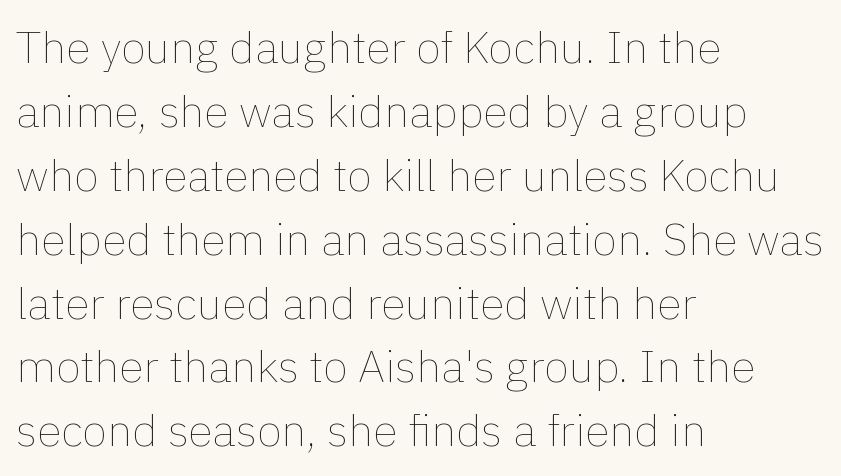
Italic: no, the glyphs are upright roman. Rows of type keep a routine distance in the vertical direction. Underline: absent. The cut favours lightness, reaching ordinary text weight at its darkest. Line beginnings align vertically; line endings do not.
